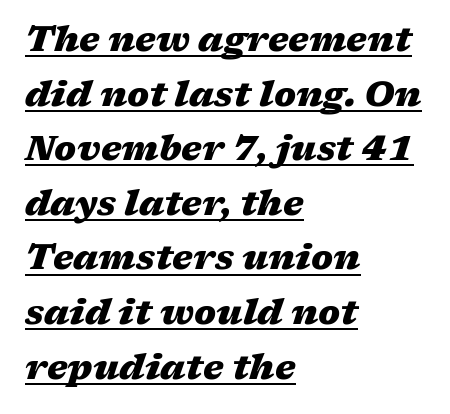
Q: Is the text bold? A: Yes.
Q: Is the text italic (slanted)? A: Yes, it leans right by about 17 degrees.
Q: Is the text underlined? A: Yes.
Q: How is the paragraph aligned? A: Left-aligned.
Q: Is the spacing between letters normal or unusually wide? A: Normal.
Q: Is the spacing between lines tight, normal or loose? A: Normal.
Q: Width (condensed, normal, or wide)? A: Wide.
Q: Stroke contrast? A: Medium.
Q: x-height? A: Medium.
Q: Monospaced? A: No.
